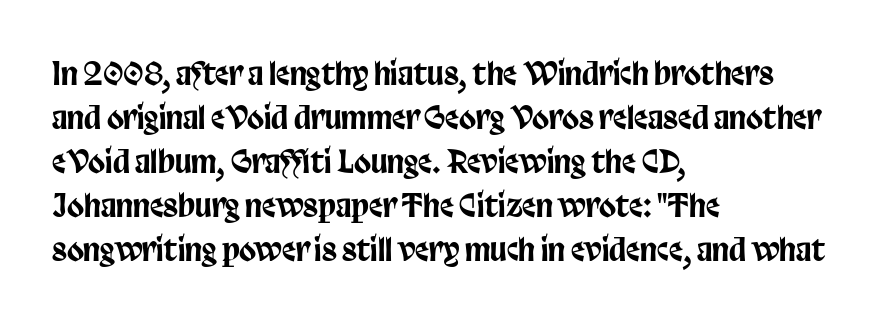
Q: Is the text italic (slanted)? A: No, it is upright.
Q: Is the typeface a serif or a sans-serif typeface? A: Sans-serif.
Q: Is the text underlined? A: No.
Q: How is the paragraph aligned? A: Left-aligned.
Q: Is the spacing between letters normal or unusually wide? A: Normal.
Q: Is the spacing between lines tight, normal or loose? A: Normal.
Q: Width (condensed, normal, or wide)? A: Condensed.
Q: Stroke contrast? A: Low.
Q: x-height? A: Large.
Q: Monospaced? A: No.
